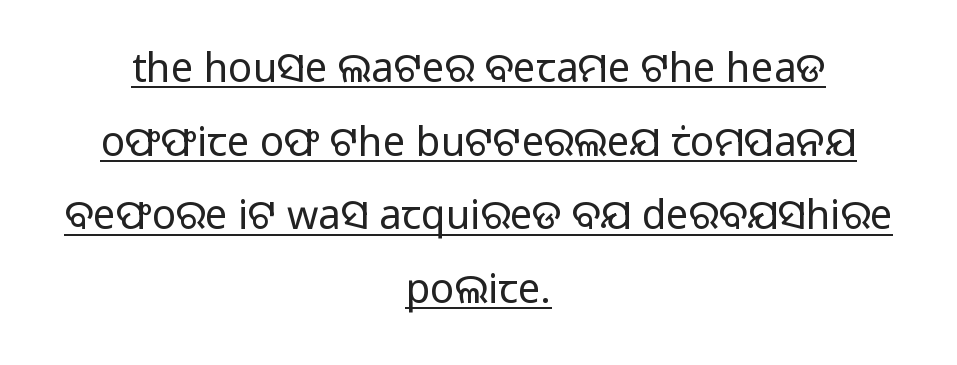
Q: Is the text bold? A: No.
Q: Is the text italic (slanted)? A: No, it is upright.
Q: Is the typeface a serif or a sans-serif typeface? A: Sans-serif.
Q: Is the text underlined? A: Yes.
Q: How is the paragraph aligned? A: Centered.
Q: Is the spacing between letters normal or unusually wide? A: Normal.
Q: Width (condensed, normal, or wide)? A: Normal.
Q: Stroke contrast? A: Low.
Q: x-height? A: Medium.
Q: Monospaced? A: No.
